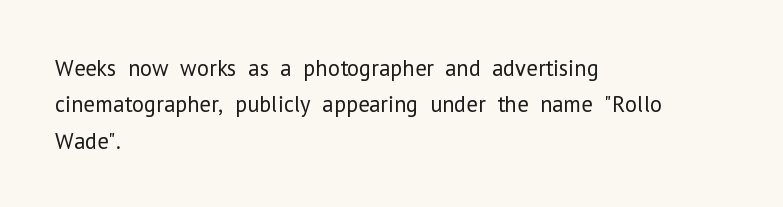
{"italic": "no", "bold": "no", "underline": "no", "align": "left", "line_spacing": "normal", "line_spacing_ratio": 1.58, "letter_spacing": "normal", "letter_spacing_em": 0.0, "glyph_px": 23}
